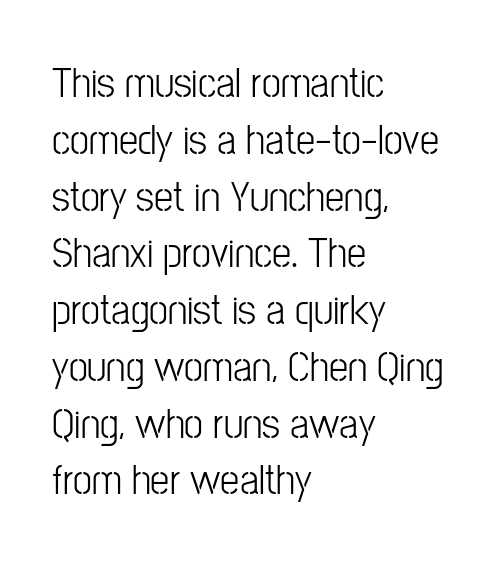
Look at the tracking — it's just the regular setting, nothing added. The font's upright variant was chosen for this text. Character widths vary here, with narrow letters taking less room than wide ones. The passage shown is not underscored anywhere. The rendering shows plain stroke endings on the letterforms — a sans-serif design.
